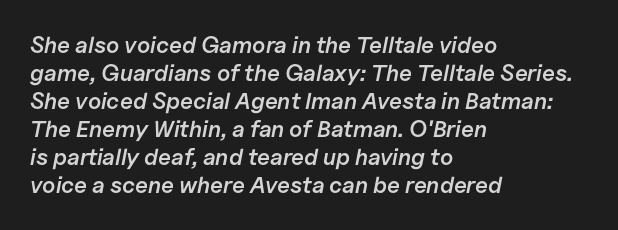
Honestly, there is no underline to notice here at all. There is no visible air inserted between adjacent glyphs. Emphasis by weight is partial: semibold. The compositor pushed each line to the left boundary.
